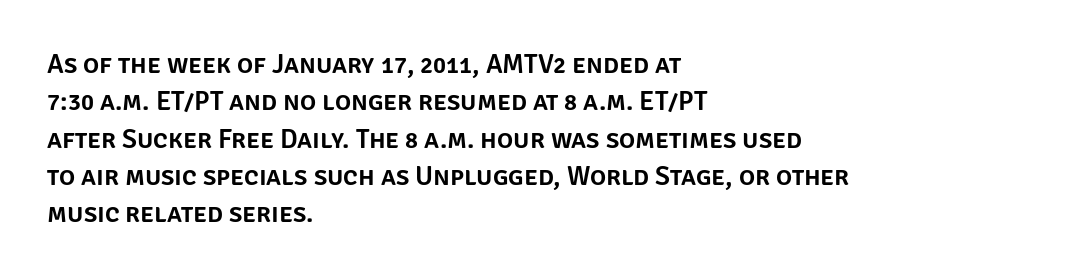
The image shows 27 px text type, upright; set left-aligned, normal line spacing (1.38x), normal letter spacing, not underlined.
